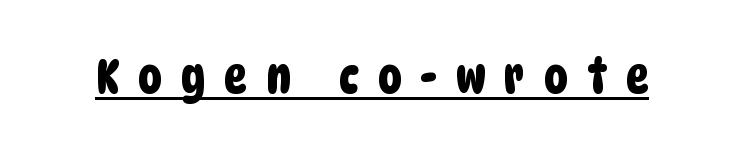
A sans-serif font was chosen for this passage. Underlined type. This sample has the flowing, uneven cadence of proportional lettering. Is the letter spacing exaggerated? Yes — the characters are pushed far apart.
